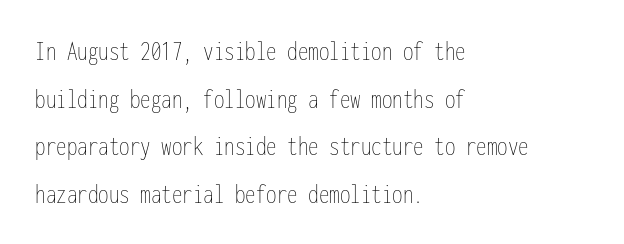
The image shows 28 px thin, condensed type, upright, monospaced; set left-aligned, normal line spacing (1.7x), normal letter spacing, not underlined; low stroke contrast and a medium x-height.
